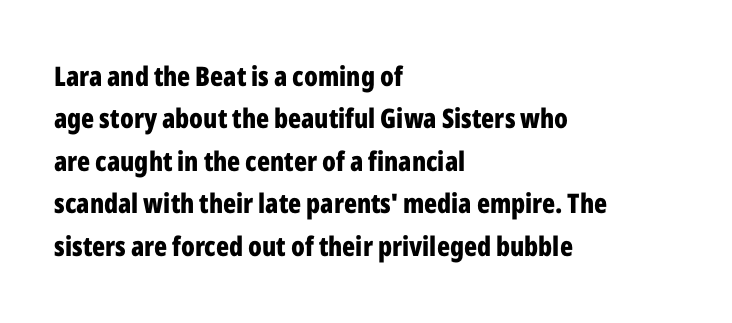
Q: Is the text bold? A: Yes.
Q: Is the text italic (slanted)? A: No, it is upright.
Q: Is the text underlined? A: No.
Q: How is the paragraph aligned? A: Left-aligned.
Q: Is the spacing between letters normal or unusually wide? A: Normal.
Q: Is the spacing between lines tight, normal or loose? A: Normal.
